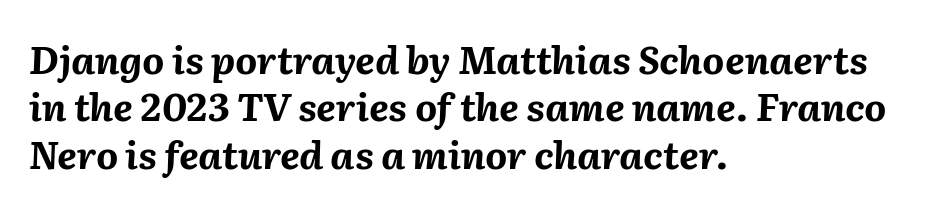
Q: Is the text bold? A: Yes.
Q: Is the text italic (slanted)? A: Yes, it leans right by about 2 degrees.
Q: Is the text underlined? A: No.
Q: How is the paragraph aligned? A: Left-aligned.
Q: Is the spacing between letters normal or unusually wide? A: Normal.
Q: Is the spacing between lines tight, normal or loose? A: Normal.
Q: Width (condensed, normal, or wide)? A: Normal.
Q: Stroke contrast? A: Medium.
Q: x-height? A: Medium.
Q: Monospaced? A: No.
